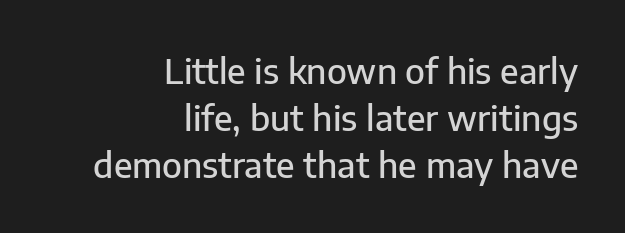
{"serif": "no", "italic": "no", "width": "normal", "stroke_contrast": "low", "x_height": "medium", "monospaced": "no", "underline": "no", "align": "right", "line_spacing": "normal", "line_spacing_ratio": 1.34, "letter_spacing": "normal", "letter_spacing_em": 0.0, "glyph_px": 35}
